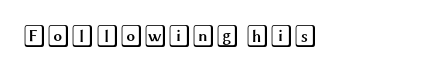
{"italic": "no", "underline": "no", "letter_spacing": "normal", "letter_spacing_em": 0.0, "glyph_px": 22}
